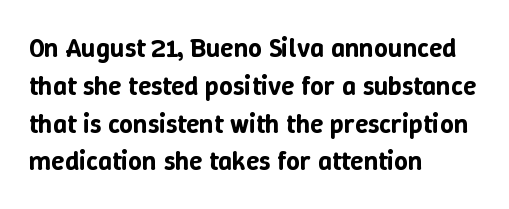
The ragged edge is on the right, which tells us the setting is flush left. Underline: absent. Does the leading feel generous? No, just average. The type is set solid horizontally, with unmodified tracking.
